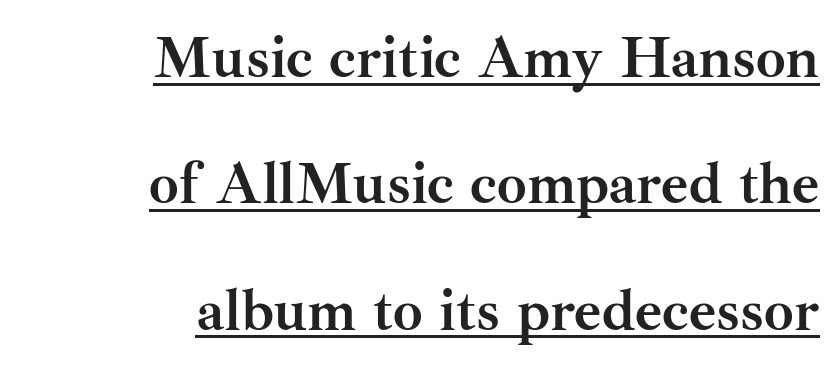
Q: Is the text bold? A: Yes.
Q: Is the text italic (slanted)? A: No, it is upright.
Q: Is the typeface a serif or a sans-serif typeface? A: Serif.
Q: Is the text underlined? A: Yes.
Q: How is the paragraph aligned? A: Right-aligned.
Q: Is the spacing between letters normal or unusually wide? A: Normal.
Q: Is the spacing between lines tight, normal or loose? A: Loose.
Q: Width (condensed, normal, or wide)? A: Normal.
Q: Stroke contrast? A: Medium.
Q: x-height? A: Small.
Q: Monospaced? A: No.
